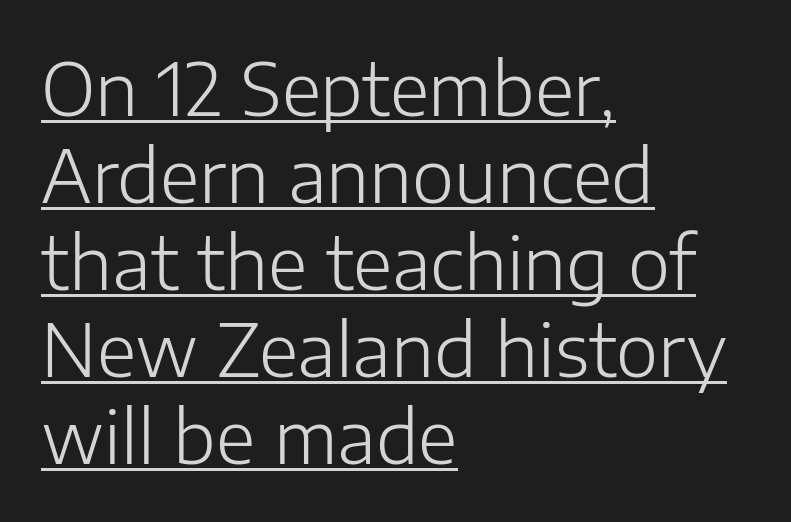
The image shows 72 px light sans-serif type, upright; set left-aligned, line spacing 1.21x, normal letter spacing, underlined; low stroke contrast and a medium x-height.
